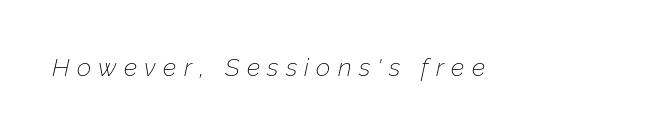
{"italic": "yes", "lean": "right", "slant_degrees": 12, "bold": "no", "underline": "no", "letter_spacing": "wide", "letter_spacing_em": 0.29, "glyph_px": 25}
